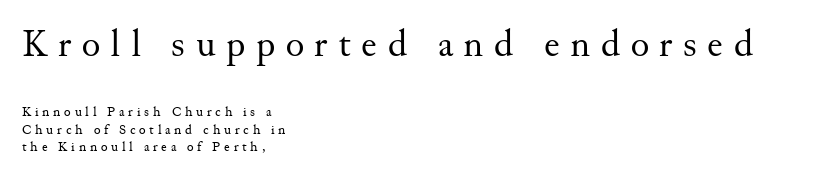
The image shows 39 px regular-weight serif type, upright; set left-aligned, normal line spacing (1.27x), unusually wide letter spacing (+0.27 em), not underlined; the first (top) block is 2.79x larger; medium stroke contrast and a small x-height.
